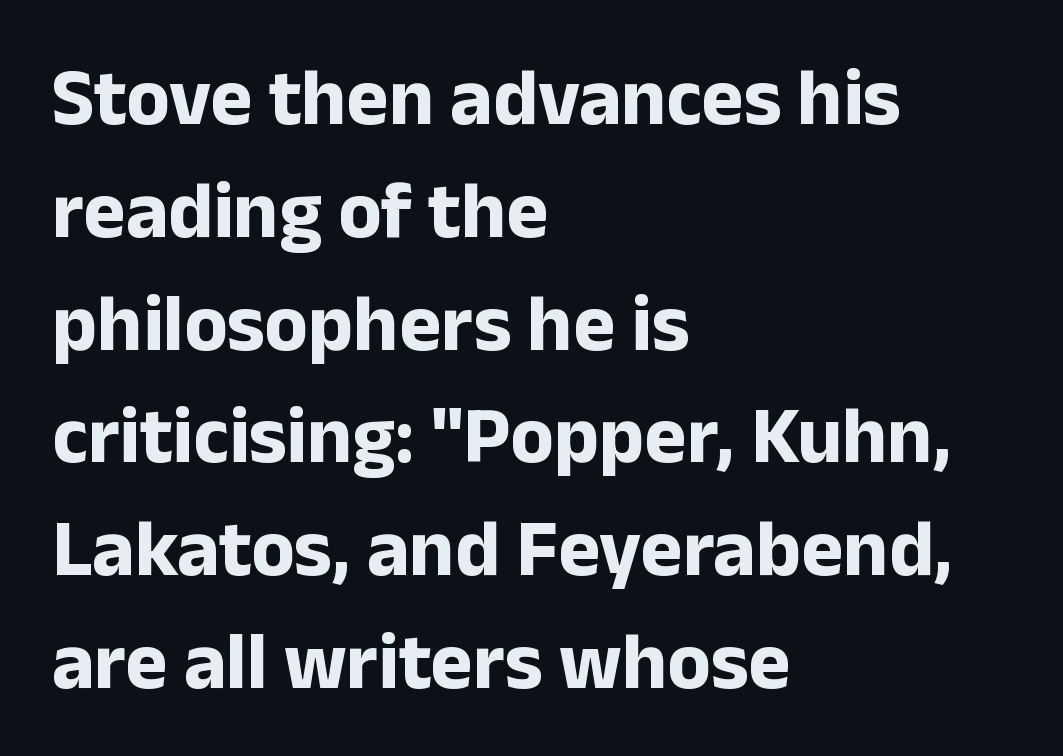
Q: Is the text bold? A: Yes.
Q: Is the text italic (slanted)? A: No, it is upright.
Q: Is the typeface a serif or a sans-serif typeface? A: Sans-serif.
Q: Is the text underlined? A: No.
Q: How is the paragraph aligned? A: Left-aligned.
Q: Is the spacing between letters normal or unusually wide? A: Normal.
Q: Is the spacing between lines tight, normal or loose? A: Normal.
Q: Width (condensed, normal, or wide)? A: Normal.
Q: Stroke contrast? A: Low.
Q: x-height? A: Medium.
Q: Monospaced? A: No.
